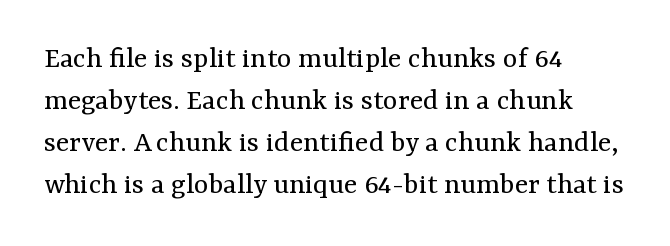
{"serif": "yes", "italic": "no", "bold": "no", "weight": "regular", "width": "normal", "stroke_contrast": "medium", "x_height": "medium", "monospaced": "no", "underline": "no", "align": "left", "line_spacing": "normal", "line_spacing_ratio": 1.35, "letter_spacing": "normal", "letter_spacing_em": 0.0, "glyph_px": 31}
